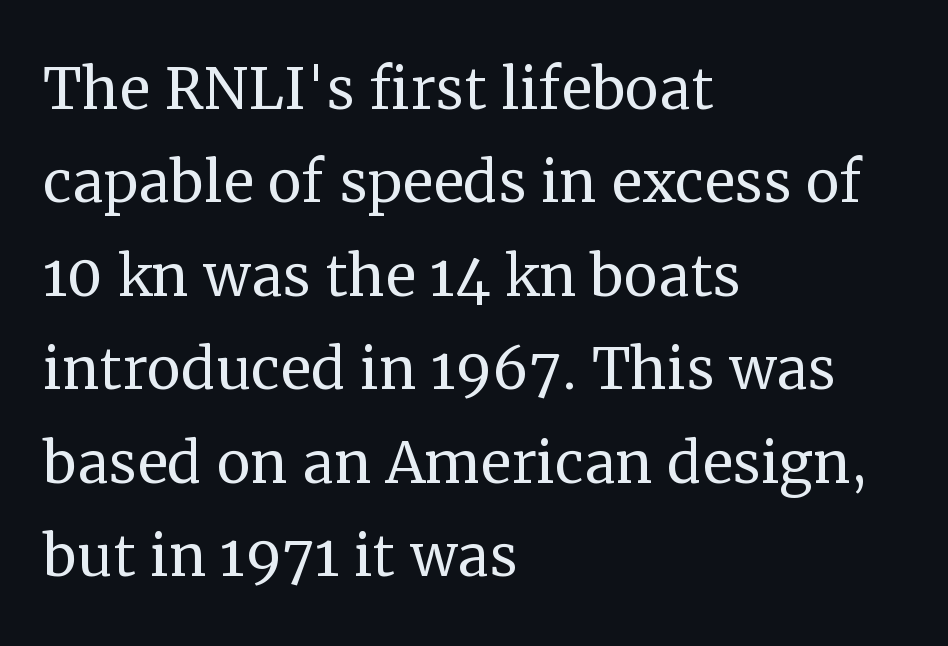
The image shows 76 px regular-weight serif type, upright; set left-aligned, line spacing 1.23x, normal letter spacing, not underlined; medium stroke contrast and a medium x-height.
